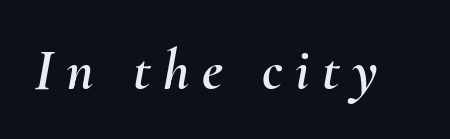
{"italic": "yes", "lean": "right", "slant_degrees": 10, "width": "normal", "stroke_contrast": "medium", "x_height": "small", "monospaced": "no", "underline": "no", "letter_spacing": "wide", "letter_spacing_em": 0.22, "glyph_px": 58}
